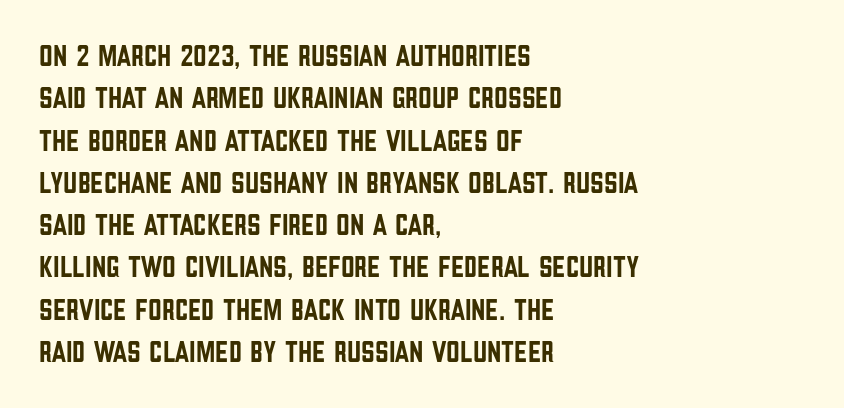
Q: Is the text italic (slanted)? A: No, it is upright.
Q: Is the typeface a serif or a sans-serif typeface? A: Sans-serif.
Q: Is the text underlined? A: No.
Q: How is the paragraph aligned? A: Left-aligned.
Q: Is the spacing between letters normal or unusually wide? A: Normal.
Q: Is the spacing between lines tight, normal or loose? A: Normal.
Q: Width (condensed, normal, or wide)? A: Condensed.
Q: Stroke contrast? A: Low.
Q: x-height? A: Large.
Q: Monospaced? A: No.
